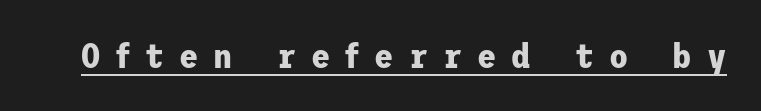
The image shows 35 px bold sans-serif type, upright; set unusually wide letter spacing (+0.43 em), underlined; low stroke contrast and a medium x-height.
